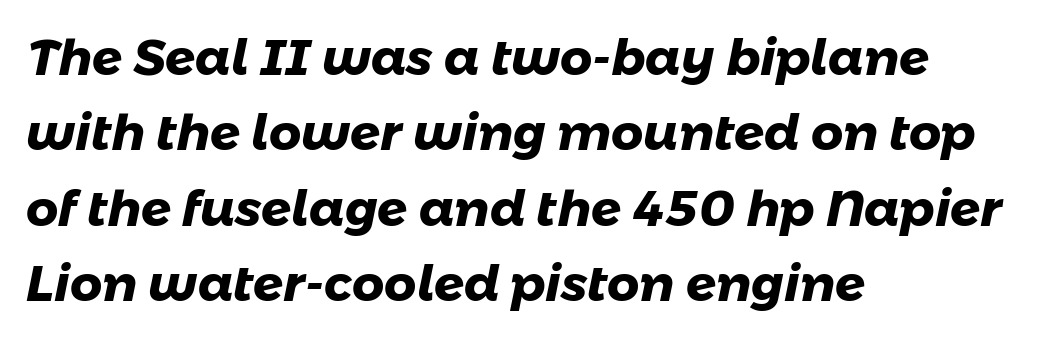
{"serif": "no", "bold": "yes", "weight": "heavy", "width": "normal", "stroke_contrast": "low", "x_height": "medium", "monospaced": "no", "underline": "no", "align": "left", "line_spacing": "normal", "line_spacing_ratio": 1.51, "letter_spacing": "normal", "letter_spacing_em": 0.0, "glyph_px": 50}
